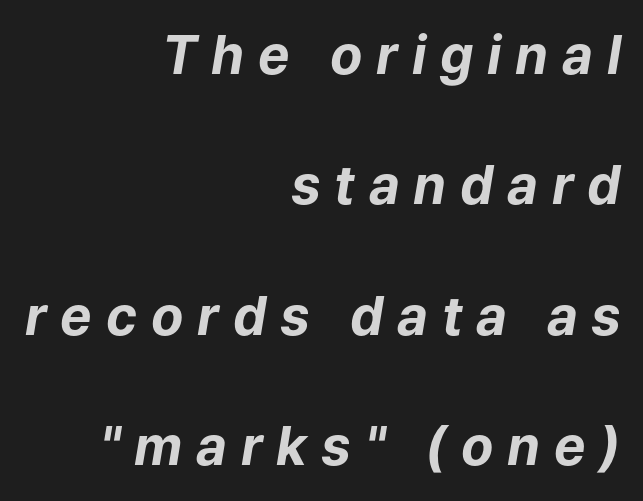
Q: Is the text bold? A: Yes.
Q: Is the text italic (slanted)? A: Yes, it leans right by about 9 degrees.
Q: Is the text underlined? A: No.
Q: How is the paragraph aligned? A: Right-aligned.
Q: Is the spacing between letters normal or unusually wide? A: Unusually wide.
Q: Is the spacing between lines tight, normal or loose? A: Loose.
Q: Width (condensed, normal, or wide)? A: Normal.
Q: Stroke contrast? A: Low.
Q: x-height? A: Medium.
Q: Monospaced? A: No.
